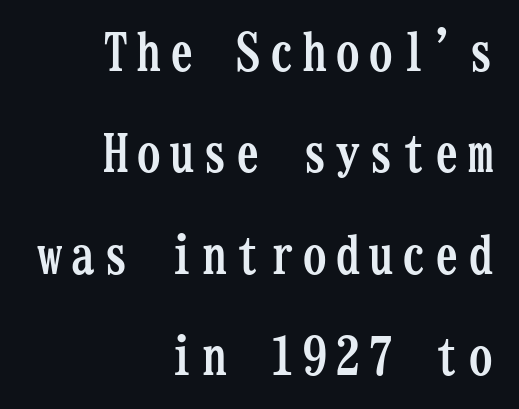
{"serif": "yes", "italic": "no", "bold": "yes", "weight": "semibold", "width": "condensed", "stroke_contrast": "low", "x_height": "medium", "monospaced": "yes", "underline": "no", "align": "right", "line_spacing": "loose", "line_spacing_ratio": 1.99, "glyph_px": 51}
